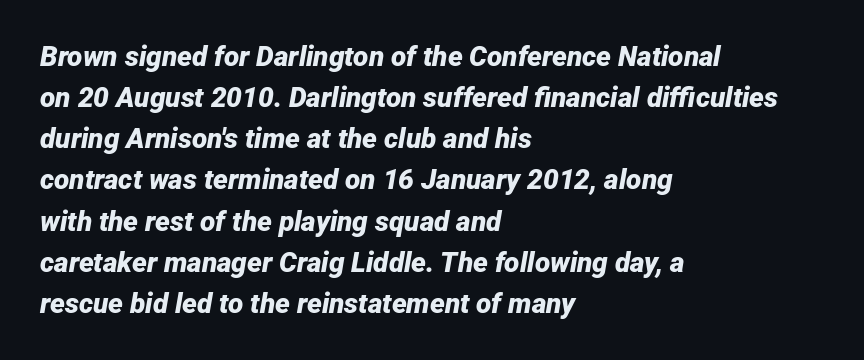
The image shows 28 px bold type, italic (leaning right); set left-aligned, normal line spacing (1.47x), normal letter spacing, not underlined; low stroke contrast and a medium x-height.
